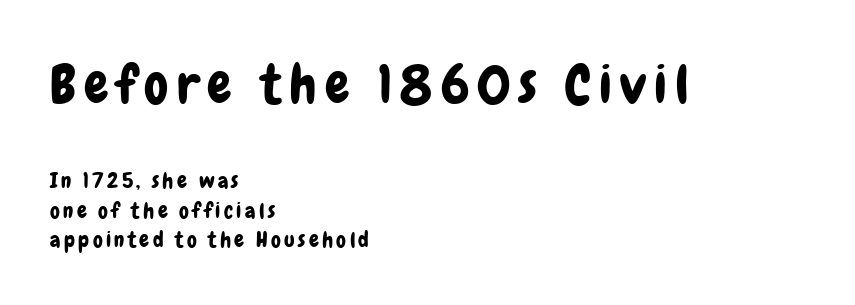
The letters stand upright; this is a roman face. The font family rendered here belongs to the sans-serif group. The line-height multiplier appears to be the usual default. Here the designer chose a conventional face with non-uniform glyph widths.
